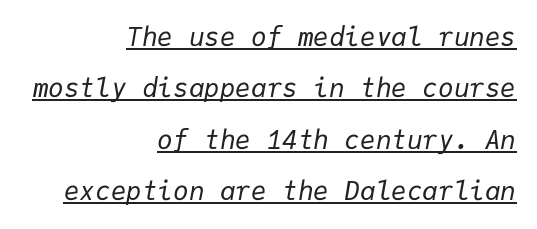
{"italic": "yes", "lean": "right", "slant_degrees": 9, "bold": "no", "underline": "yes", "align": "right", "line_spacing": "loose", "line_spacing_ratio": 1.98, "letter_spacing": "normal", "letter_spacing_em": 0.0, "glyph_px": 26}
